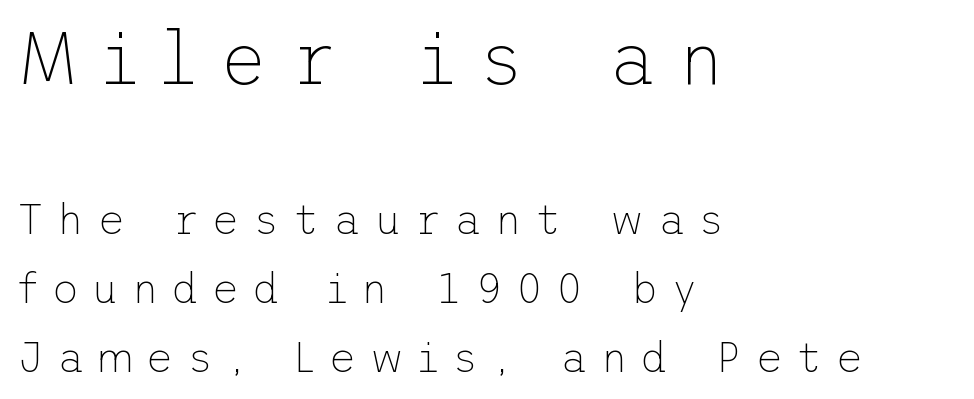
The image shows 73 px thin sans-serif type, upright; set left-aligned, normal line spacing (1.64x), unusually wide letter spacing (+0.31 em), not underlined; the first (top) block is 1.74x larger; low stroke contrast and a medium x-height.
